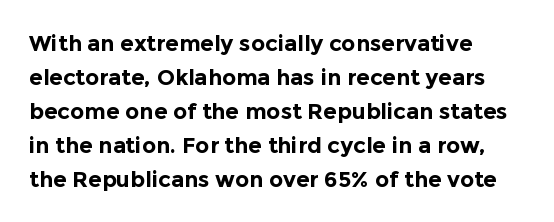
{"italic": "no", "bold": "yes", "underline": "no", "align": "left", "line_spacing": "normal", "line_spacing_ratio": 1.54, "letter_spacing": "normal", "letter_spacing_em": 0.0, "glyph_px": 22}
